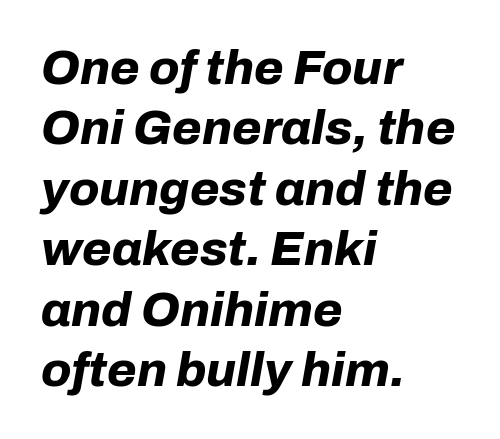
The rendering uses a bold face; every stroke is thick and dark. The line texture is even and compact thanks to regular tracking. Typeset ragged right — the left edge is the straight one. Quick note: italic.
